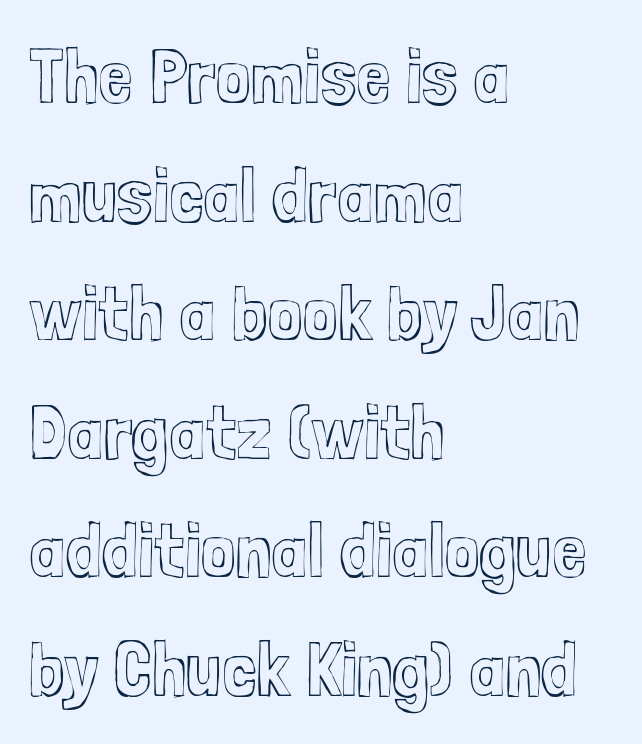
{"italic": "no", "width": "condensed", "x_height": "medium", "monospaced": "no", "underline": "no", "align": "left", "line_spacing": "normal", "line_spacing_ratio": 1.52, "letter_spacing": "normal", "letter_spacing_em": 0.0, "glyph_px": 78}
